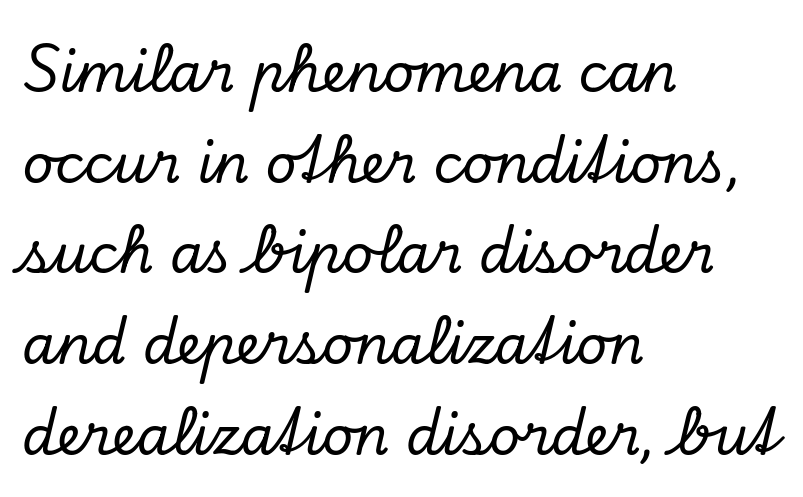
Has an underline been added? It has not. A typesetter would mark this as italic. Caption: standard tracking, unaltered. Leading matches the norm, producing a regular column. Casual observation: everything's shoved over to the left.
